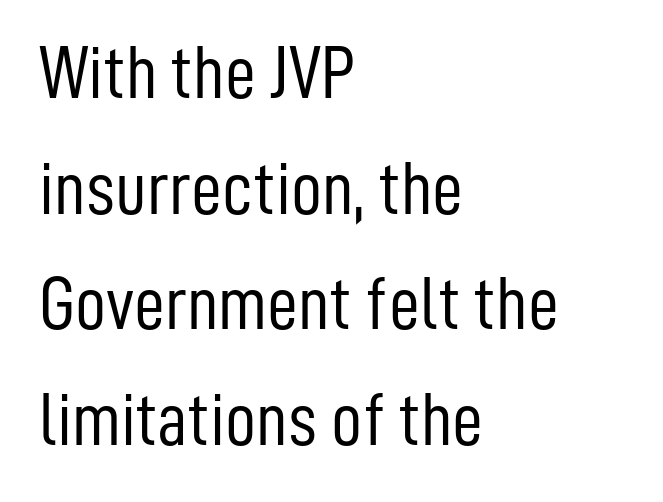
The image shows 76 px light, condensed sans-serif type, upright; set left-aligned, normal line spacing (1.52x), normal letter spacing, not underlined; low stroke contrast and a medium x-height.
